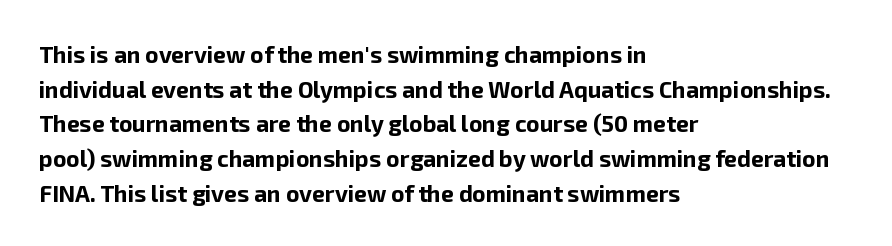
The image shows 23 px bold type, upright; set left-aligned, normal line spacing (1.51x), normal letter spacing, not underlined.
